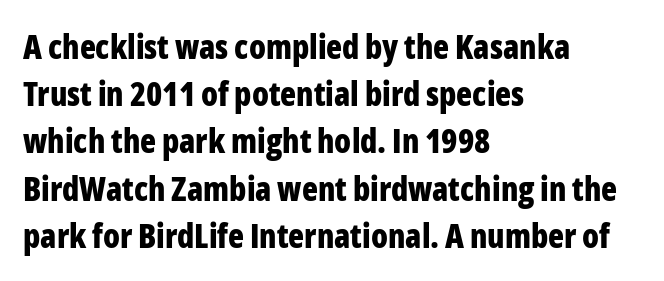
The image shows 33 px bold, condensed sans-serif type, upright; set left-aligned, normal line spacing (1.43x), normal letter spacing, not underlined; low stroke contrast and a medium x-height.
